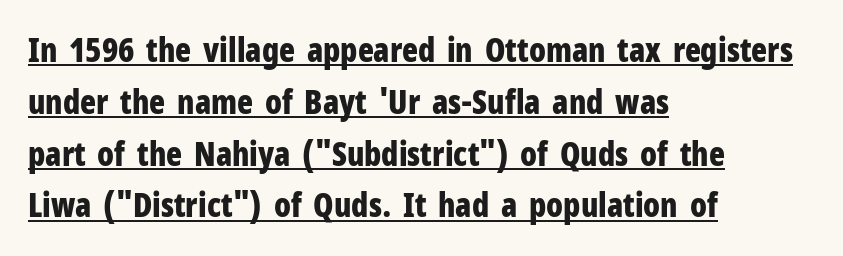
The font's upright variant was chosen for this text. The glyphs have the mass of a bold cut. Glyph-to-glyph distance matches everyday printed text. Observe the absence of serifs on each vertical stroke in this sample. What's the leading like? Ordinary, nothing unusual. Teacher's note: observe the even left margin — that is flush-left alignment.
